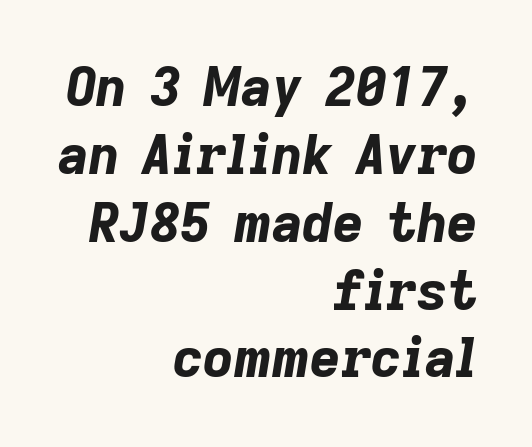
The image shows 53 px bold type, italic (leaning right); set right-aligned, normal line spacing (1.28x), normal letter spacing, not underlined; low stroke contrast and a medium x-height.
